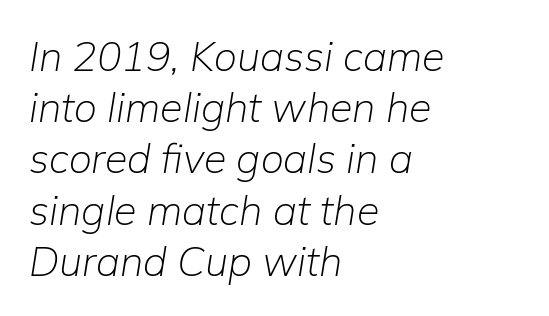
The image shows 41 px light type, italic (leaning right); set left-aligned, normal line spacing (1.25x), normal letter spacing, not underlined; low stroke contrast and a medium x-height.
